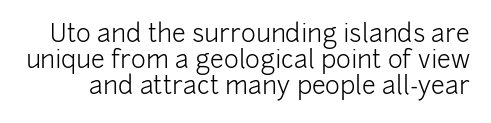
A roman cut, with each character standing at attention. Leading: reduced. Is the type heavy? It reads as light-to-regular instead. Plain, unruled lines of type.
